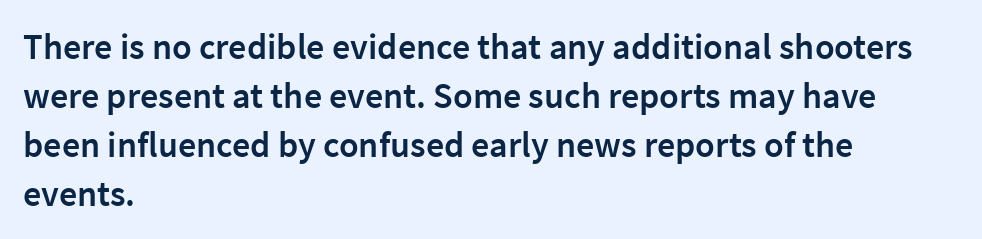
{"serif": "no", "italic": "no", "bold": "semi", "weight": "semibold", "width": "normal", "stroke_contrast": "low", "x_height": "medium", "monospaced": "no", "underline": "no", "align": "left", "line_spacing": "normal", "line_spacing_ratio": 1.36, "letter_spacing": "normal", "letter_spacing_em": 0.0, "glyph_px": 36}
